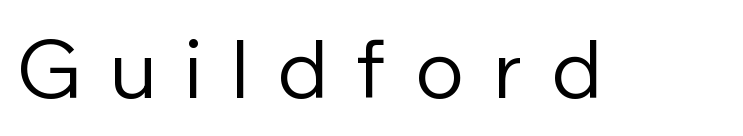
{"serif": "no", "italic": "no", "bold": "no", "weight": "regular", "width": "normal", "stroke_contrast": "low", "x_height": "medium", "monospaced": "no", "underline": "no", "letter_spacing": "wide", "letter_spacing_em": 0.36, "glyph_px": 80}
